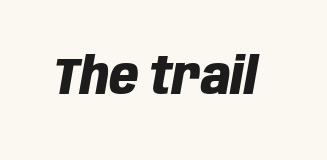
Q: Is the text bold? A: Yes.
Q: Is the text italic (slanted)? A: Yes, it leans right by about 10 degrees.
Q: Is the text underlined? A: No.
Q: Is the spacing between letters normal or unusually wide? A: Normal.
Q: Width (condensed, normal, or wide)? A: Condensed.
Q: Stroke contrast? A: Low.
Q: x-height? A: Large.
Q: Monospaced? A: No.
